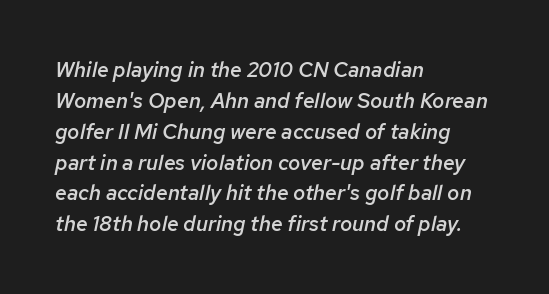
Q: Is the text bold? A: Semi-bold.
Q: Is the text italic (slanted)? A: Yes, it leans right by about 12 degrees.
Q: Is the text underlined? A: No.
Q: How is the paragraph aligned? A: Left-aligned.
Q: Is the spacing between letters normal or unusually wide? A: Normal.
Q: Is the spacing between lines tight, normal or loose? A: Normal.
